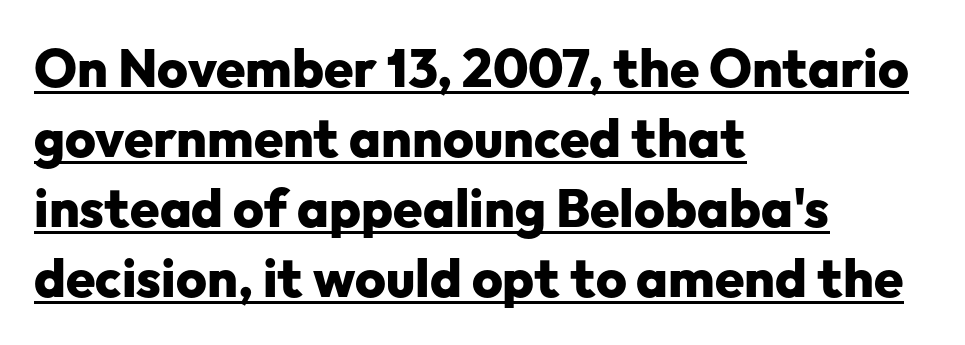
Q: Is the text bold? A: Yes.
Q: Is the text italic (slanted)? A: No, it is upright.
Q: Is the typeface a serif or a sans-serif typeface? A: Sans-serif.
Q: Is the text underlined? A: Yes.
Q: How is the paragraph aligned? A: Left-aligned.
Q: Is the spacing between letters normal or unusually wide? A: Normal.
Q: Is the spacing between lines tight, normal or loose? A: Normal.
Q: Width (condensed, normal, or wide)? A: Normal.
Q: Stroke contrast? A: Low.
Q: x-height? A: Medium.
Q: Monospaced? A: No.
